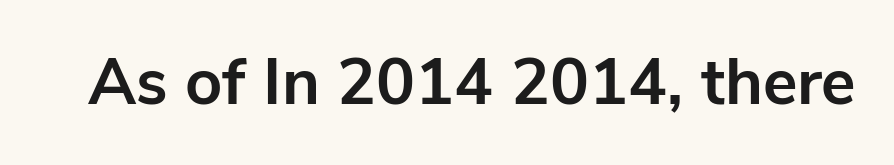
{"serif": "no", "italic": "no", "bold": "yes", "weight": "bold", "width": "normal", "stroke_contrast": "low", "x_height": "medium", "monospaced": "no", "underline": "no", "letter_spacing": "normal", "letter_spacing_em": 0.0, "glyph_px": 65}
